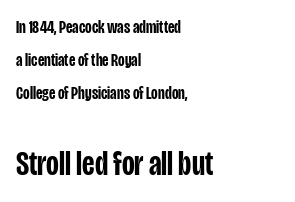
Each letter keeps its own natural width here, so spacing adapts to shape. Does the weight exceed regular? Yes, but only to semibold. How are the letters spaced? Ordinarily, with no added tracking. Tall strokes in this sample are plumb rather than angled. The gap between lines stays unmarked.
